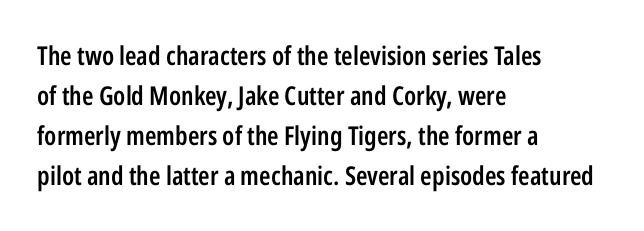
{"italic": "no", "bold": "semi", "underline": "no", "align": "left", "line_spacing": "normal", "line_spacing_ratio": 1.54, "letter_spacing": "normal", "letter_spacing_em": 0.0, "glyph_px": 26}
